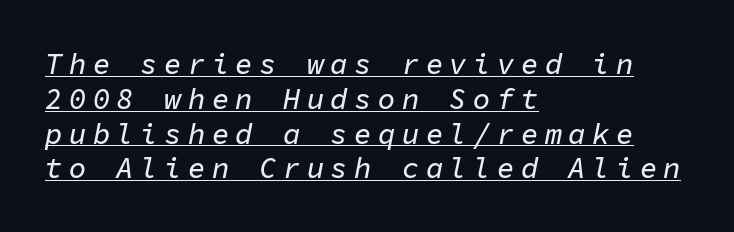
The line texture is sparse and dotted thanks to wide tracking. Typeset ragged right — the left edge is the straight one. This is oblique type, the kind used for emphasis or titles. Underline: present. Spacing verdict: monospaced, one width for all characters.
